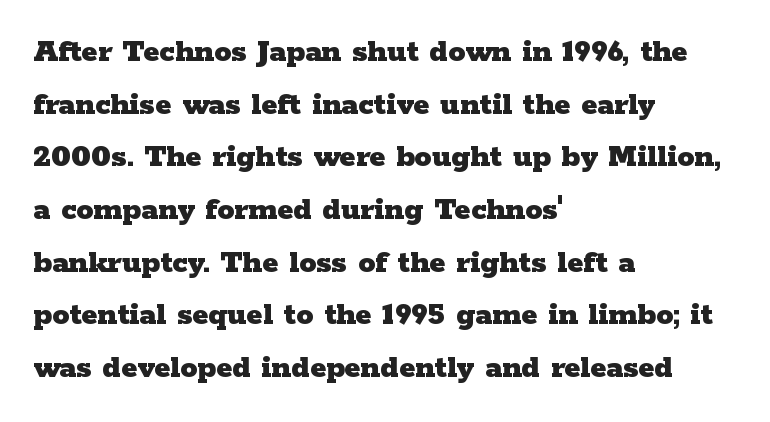
The image shows 34 px heavy, wide serif type, upright; set left-aligned, normal line spacing (1.55x), normal letter spacing, not underlined; low stroke contrast and a medium x-height.
